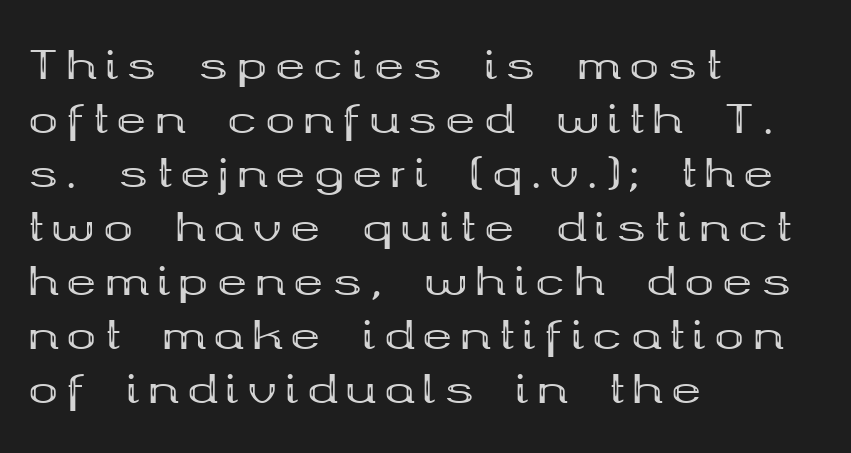
Q: Is the text bold? A: Yes.
Q: Is the text italic (slanted)? A: No, it is upright.
Q: Is the typeface a serif or a sans-serif typeface? A: Serif.
Q: Is the text underlined? A: No.
Q: How is the paragraph aligned? A: Left-aligned.
Q: Is the spacing between letters normal or unusually wide? A: Unusually wide.
Q: Is the spacing between lines tight, normal or loose? A: Normal.
Q: Width (condensed, normal, or wide)? A: Wide.
Q: Stroke contrast? A: Medium.
Q: x-height? A: Medium.
Q: Monospaced? A: No.
